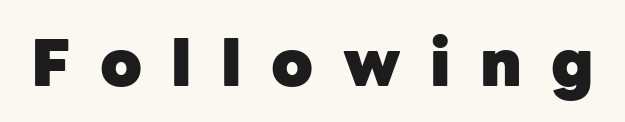
The image shows 64 px heavy sans-serif type, upright; set unusually wide letter spacing (+0.46 em), not underlined; low stroke contrast and a medium x-height.
